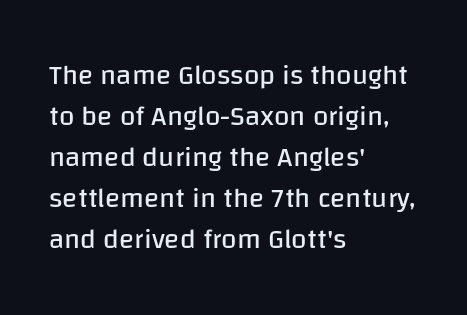
{"serif": "no", "italic": "no", "bold": "no", "weight": "regular", "width": "normal", "stroke_contrast": "low", "x_height": "large", "monospaced": "no", "underline": "no", "align": "left", "line_spacing": "normal", "line_spacing_ratio": 1.46, "letter_spacing": "normal", "letter_spacing_em": 0.0, "glyph_px": 28}
